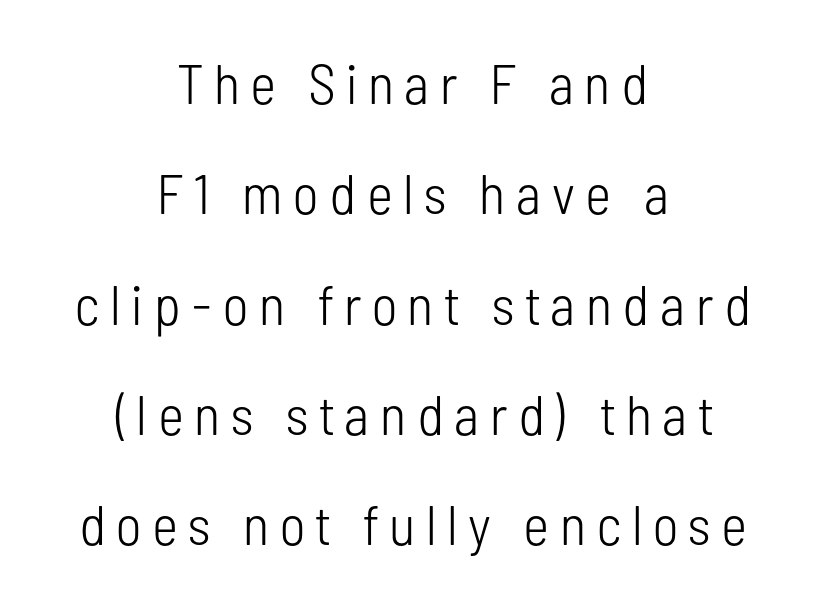
Q: Is the text bold? A: No.
Q: Is the text italic (slanted)? A: No, it is upright.
Q: Is the typeface a serif or a sans-serif typeface? A: Sans-serif.
Q: Is the text underlined? A: No.
Q: How is the paragraph aligned? A: Centered.
Q: Is the spacing between lines tight, normal or loose? A: Loose.
Q: Width (condensed, normal, or wide)? A: Condensed.
Q: Stroke contrast? A: Low.
Q: x-height? A: Medium.
Q: Monospaced? A: No.
